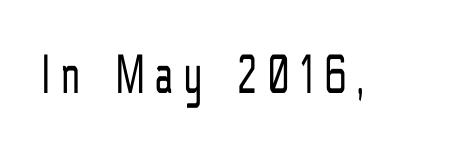
Tracking here is generous; glyphs stand well apart from one another. The foot of each line stays bare and open. To sum up the face: it is a sans, with no serifs. Here the designer chose a conventional face with non-uniform glyph widths.
